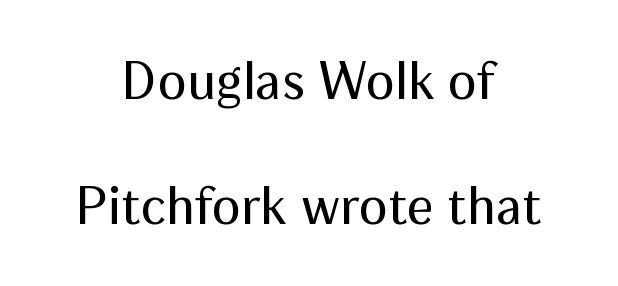
{"serif": "no", "italic": "no", "bold": "no", "weight": "regular", "width": "normal", "stroke_contrast": "medium", "x_height": "medium", "monospaced": "no", "underline": "no", "align": "center", "line_spacing": "loose", "line_spacing_ratio": 2.32, "letter_spacing": "normal", "letter_spacing_em": 0.0, "glyph_px": 54}
